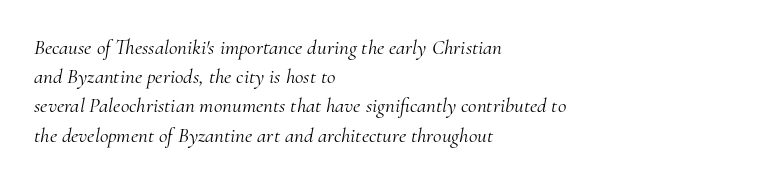
The leading is moderate, giving the passage an even texture. The weight tops out at a normal text grade. A typesetter would mark this as italic. No extra tracking has been applied to these lines.
